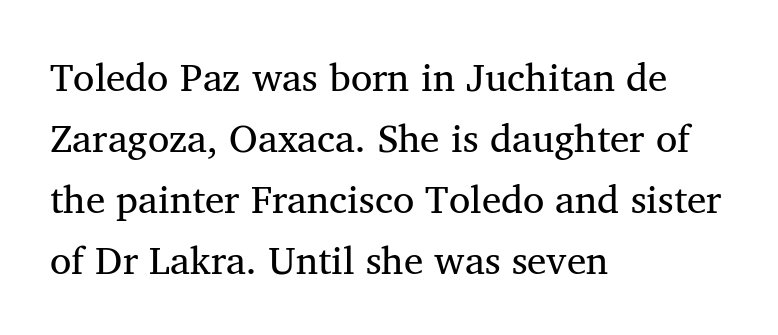
Q: Is the text bold? A: No.
Q: Is the typeface a serif or a sans-serif typeface? A: Serif.
Q: Is the text underlined? A: No.
Q: How is the paragraph aligned? A: Left-aligned.
Q: Is the spacing between letters normal or unusually wide? A: Normal.
Q: Is the spacing between lines tight, normal or loose? A: Normal.
Q: Width (condensed, normal, or wide)? A: Normal.
Q: Stroke contrast? A: Medium.
Q: x-height? A: Medium.
Q: Monospaced? A: No.
